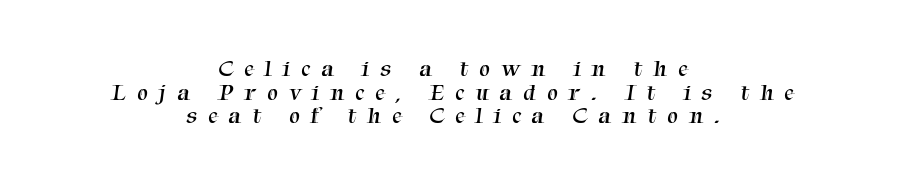
Q: Is the text bold? A: No.
Q: Is the text underlined? A: No.
Q: How is the paragraph aligned? A: Centered.
Q: Is the spacing between letters normal or unusually wide? A: Unusually wide.
Q: Is the spacing between lines tight, normal or loose? A: Tight.
